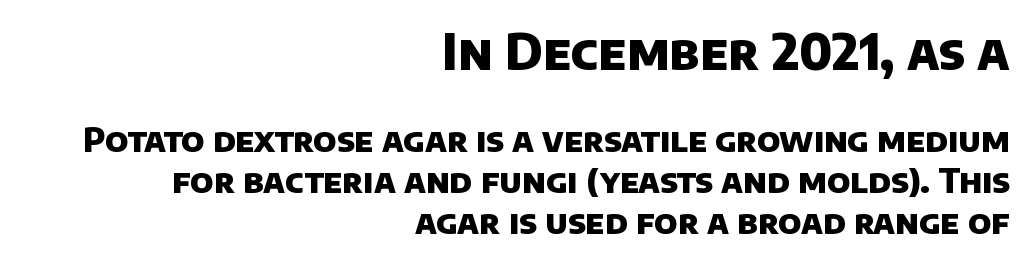
Q: Is the text bold? A: Yes.
Q: Is the typeface a serif or a sans-serif typeface? A: Sans-serif.
Q: Is the text underlined? A: No.
Q: How is the paragraph aligned? A: Right-aligned.
Q: Is the spacing between letters normal or unusually wide? A: Normal.
Q: Which block of text is set in a larger size, the first (top) or the second (bottom)? A: The first (top) one.
Q: Width (condensed, normal, or wide)? A: Normal.
Q: Stroke contrast? A: Low.
Q: x-height? A: Large.
Q: Monospaced? A: No.
